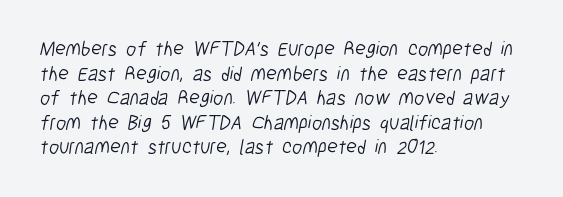
The image shows 20 px text type; set left-aligned, line spacing 1.23x, normal letter spacing, not underlined.
